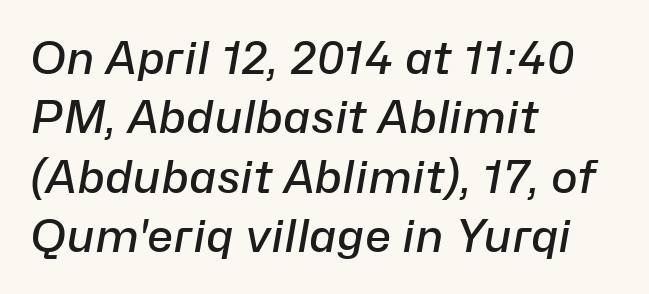
{"italic": "yes", "lean": "right", "slant_degrees": 10, "bold": "semi", "weight": "semibold", "width": "normal", "stroke_contrast": "low", "x_height": "medium", "monospaced": "no", "underline": "no", "align": "left", "line_spacing": "normal", "line_spacing_ratio": 1.32, "letter_spacing": "normal", "letter_spacing_em": 0.0, "glyph_px": 45}
